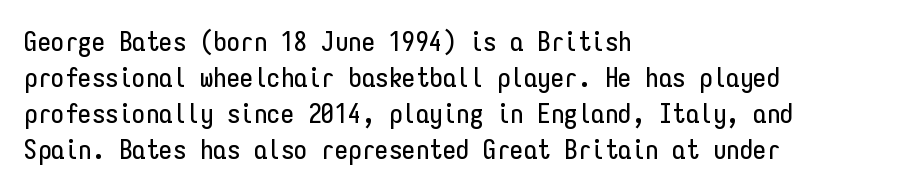
Vertically, the passage feels balanced, rows spaced as you'd expect. The face used here is rendered with its standard letterfit. The words here are not underlined. Posture: straight, roman, zero tilt.
